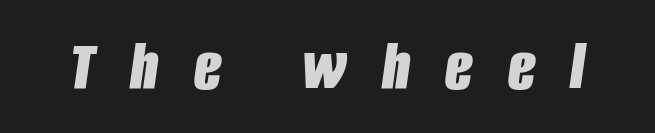
Q: Is the text bold? A: Yes.
Q: Is the text italic (slanted)? A: Yes, it leans right by about 8 degrees.
Q: Is the text underlined? A: No.
Q: Is the spacing between letters normal or unusually wide? A: Unusually wide.
Q: Width (condensed, normal, or wide)? A: Condensed.
Q: Stroke contrast? A: Low.
Q: x-height? A: Large.
Q: Monospaced? A: No.
